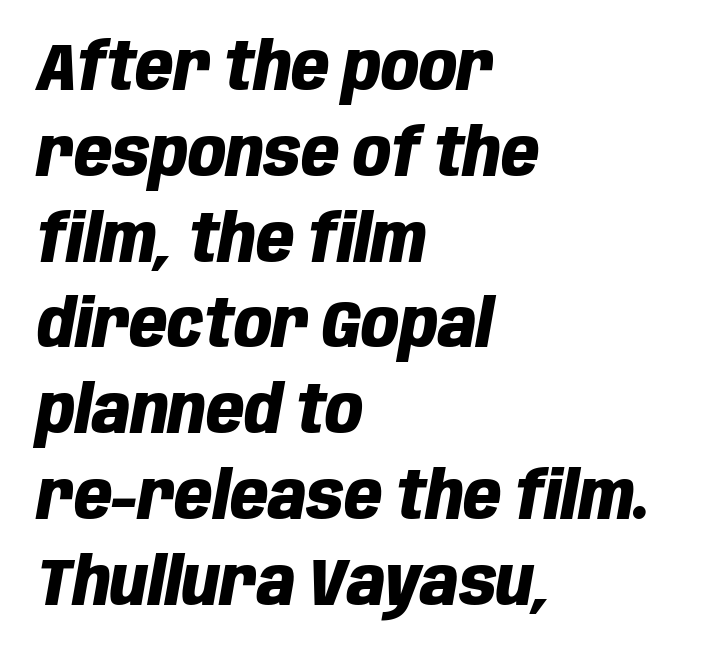
{"italic": "yes", "lean": "right", "slant_degrees": 10, "bold": "yes", "weight": "heavy", "width": "condensed", "stroke_contrast": "low", "x_height": "large", "monospaced": "no", "underline": "no", "align": "left", "line_spacing": "normal", "line_spacing_ratio": 1.3, "letter_spacing": "normal", "letter_spacing_em": 0.0, "glyph_px": 66}
